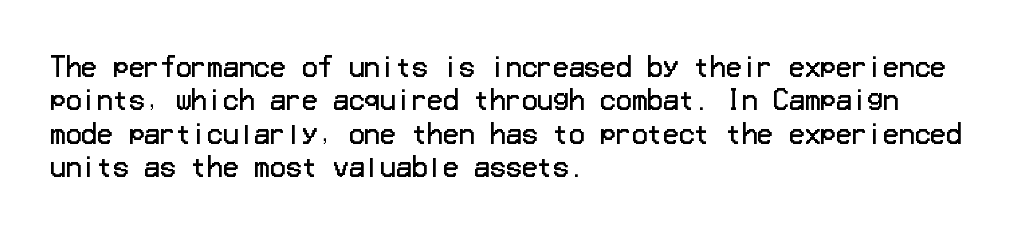
Compared with typical paragraphs, the rows here are spaced about the same. The letters stand straight up with perfectly vertical stems. Short and long lines alike share a common starting point at left. Is the stroke heavy? The answer is a plain regular-or-lighter. In terms of letterspacing, this is plain default setting. Just letters on the line, the space beneath them empty.
